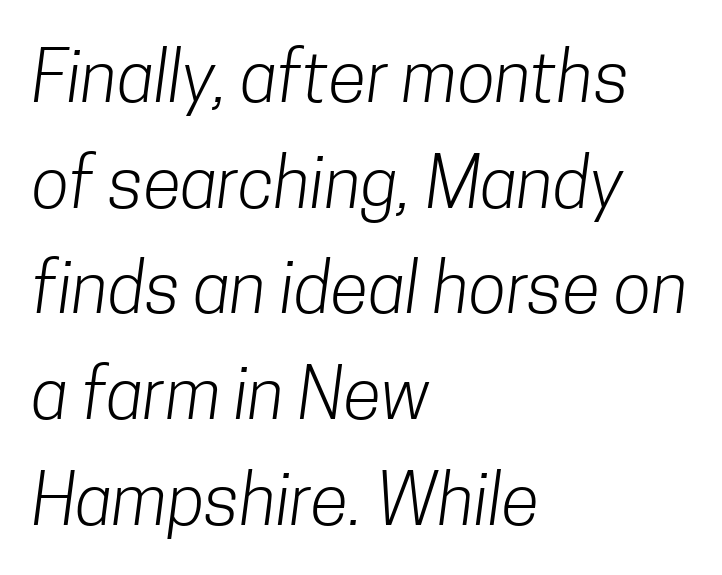
The image shows 70 px light, condensed sans-serif type; set left-aligned, normal line spacing (1.51x), normal letter spacing, not underlined; low stroke contrast and a medium x-height.
